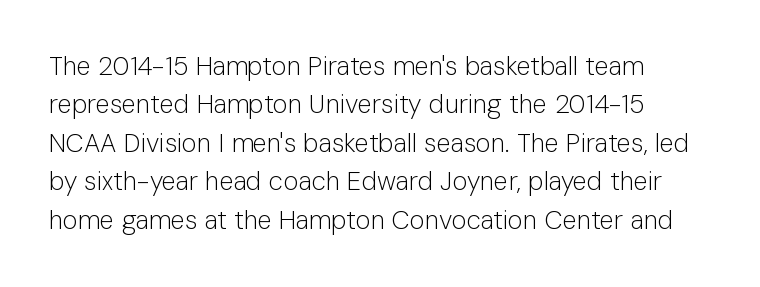
The image shows 26 px text type, upright; set left-aligned, normal line spacing (1.48x), normal letter spacing, not underlined.
